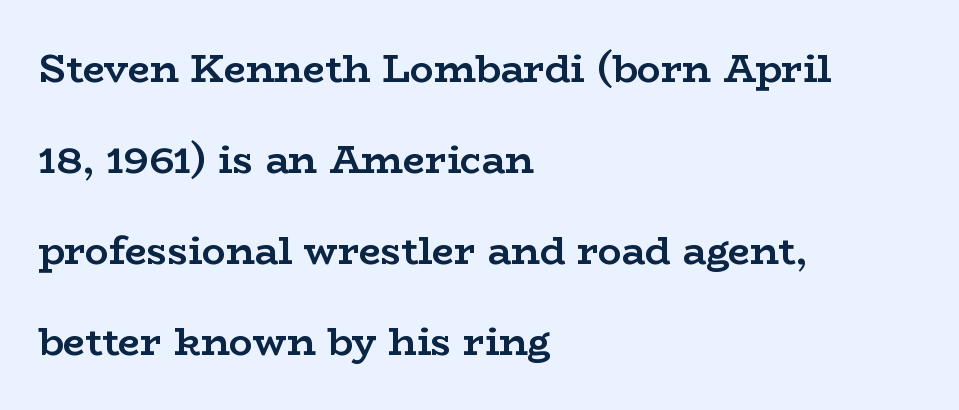
Q: Is the text bold? A: Yes.
Q: Is the text italic (slanted)? A: No, it is upright.
Q: Is the typeface a serif or a sans-serif typeface? A: Serif.
Q: Is the text underlined? A: No.
Q: How is the paragraph aligned? A: Left-aligned.
Q: Is the spacing between letters normal or unusually wide? A: Normal.
Q: Is the spacing between lines tight, normal or loose? A: Loose.
Q: Width (condensed, normal, or wide)? A: Wide.
Q: Stroke contrast? A: Low.
Q: x-height? A: Medium.
Q: Monospaced? A: No.
